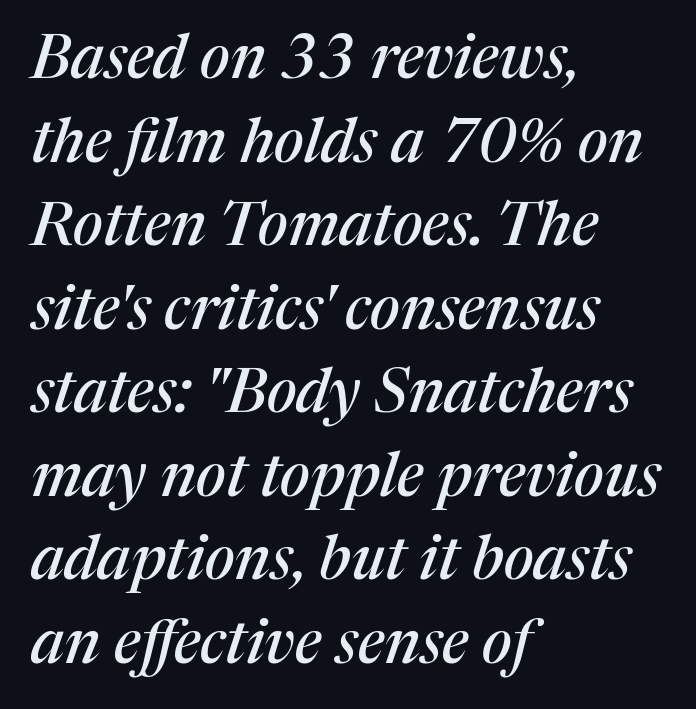
{"serif": "yes", "italic": "yes", "lean": "right", "slant_degrees": 17, "width": "normal", "stroke_contrast": "medium", "x_height": "medium", "monospaced": "no", "underline": "no", "align": "left", "line_spacing": "normal", "line_spacing_ratio": 1.37, "letter_spacing": "normal", "letter_spacing_em": 0.0, "glyph_px": 61}
